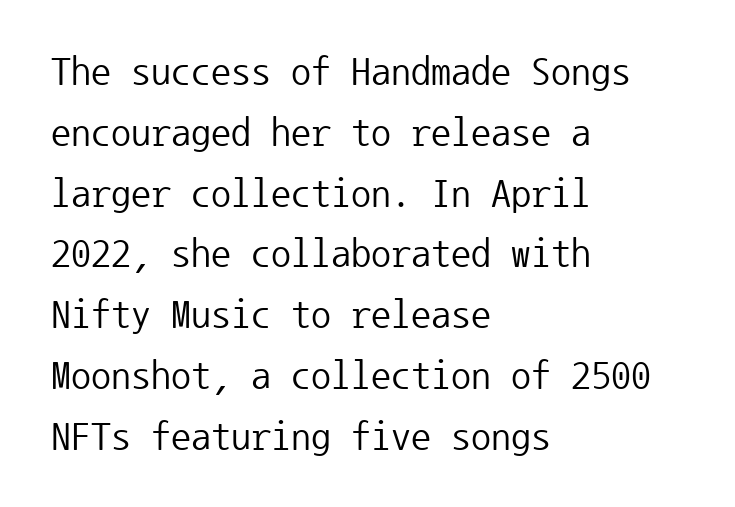
{"serif": "no", "italic": "no", "bold": "no", "weight": "regular", "width": "normal", "stroke_contrast": "low", "x_height": "medium", "monospaced": "yes", "underline": "no", "align": "left", "line_spacing": "normal", "line_spacing_ratio": 1.52, "letter_spacing": "normal", "letter_spacing_em": 0.0, "glyph_px": 40}
